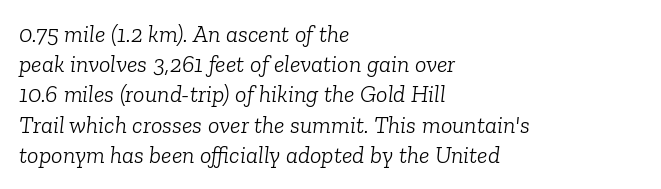
The typography opts for an oblique posture over an upright one. The rag falls on the right side of this text block. The block of text has a typical density, with ordinary space between rows. Beneath every word, the page is bare. No extra ink here — the face is not bold.
